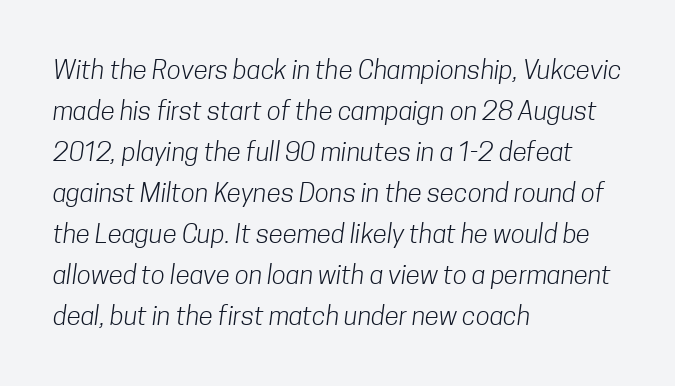
Layout note: lines flush left. Stroke mass is kept to a normal reading level or below. Each word holds together tightly as a unit, with standard inter-letter gaps. The passage shown stacks its lines at a standard gap.
